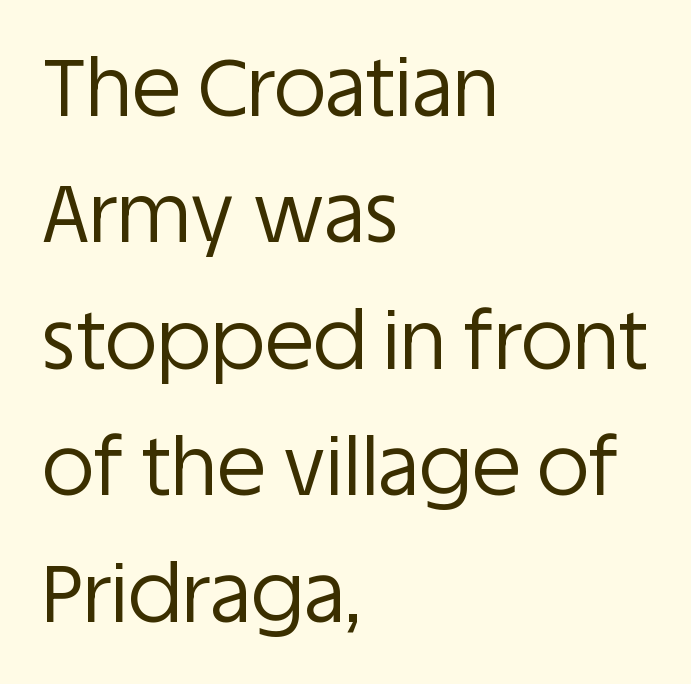
{"serif": "no", "italic": "no", "bold": "no", "weight": "regular", "width": "normal", "stroke_contrast": "low", "x_height": "large", "monospaced": "no", "underline": "no", "align": "left", "line_spacing": "normal", "line_spacing_ratio": 1.58, "letter_spacing": "normal", "letter_spacing_em": 0.0, "glyph_px": 80}
